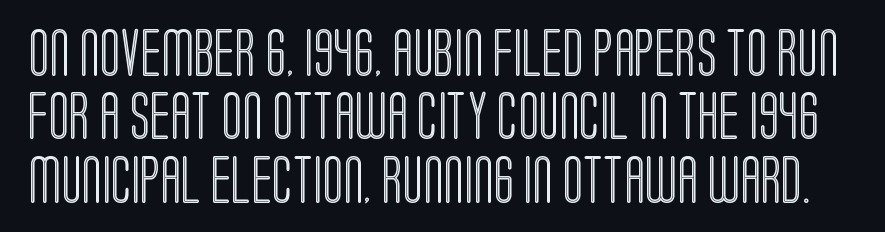
The image shows 48 px condensed type, upright; set normal line spacing (1.32x), normal letter spacing, not underlined; a large x-height.
